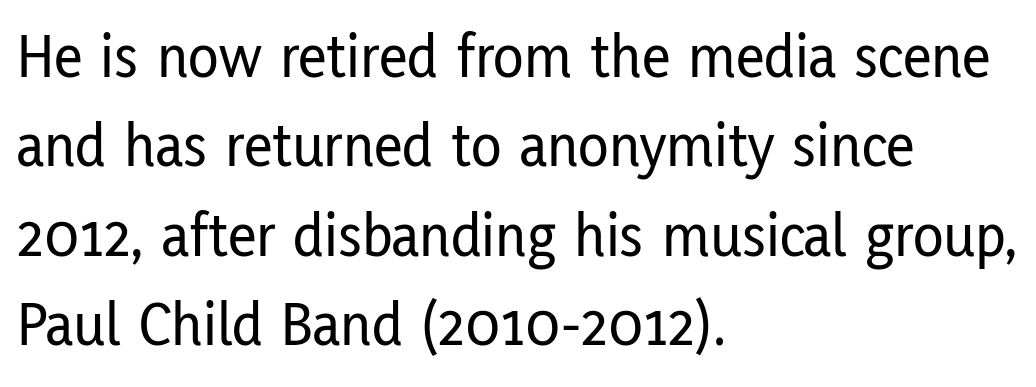
The image shows 63 px condensed sans-serif type, upright; set left-aligned, normal line spacing (1.42x), normal letter spacing, not underlined; low stroke contrast and a medium x-height.
